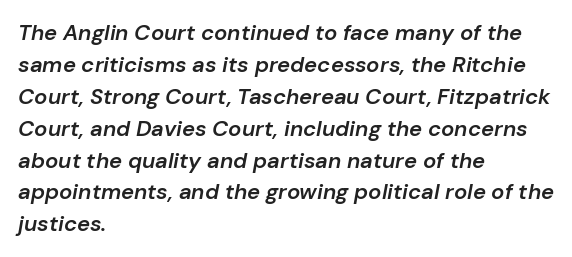
{"italic": "yes", "lean": "right", "slant_degrees": 10, "bold": "semi", "underline": "no", "align": "left", "line_spacing": "normal", "line_spacing_ratio": 1.45, "letter_spacing": "normal", "letter_spacing_em": 0.0, "glyph_px": 22}
